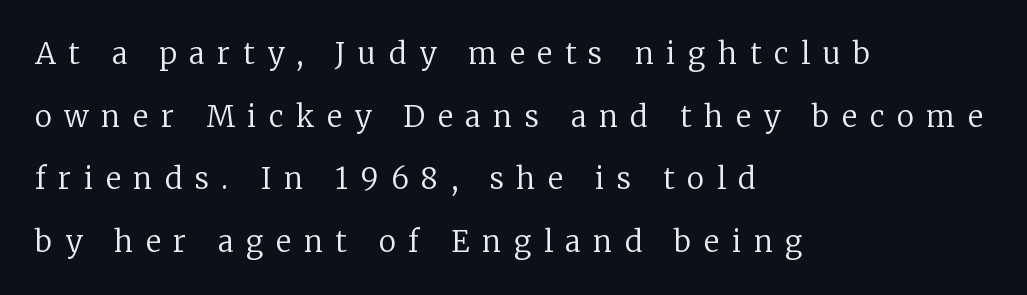
What's the leading like? Stretched, with rows far apart. Note the varied advance widths — an 'i' is clearly narrower than an 'm'. Only glyphs here, with clear space below each row. Counters stay open thanks to moderate or lighter strokes. Examine the stroke ends and you'll spot serifs.
